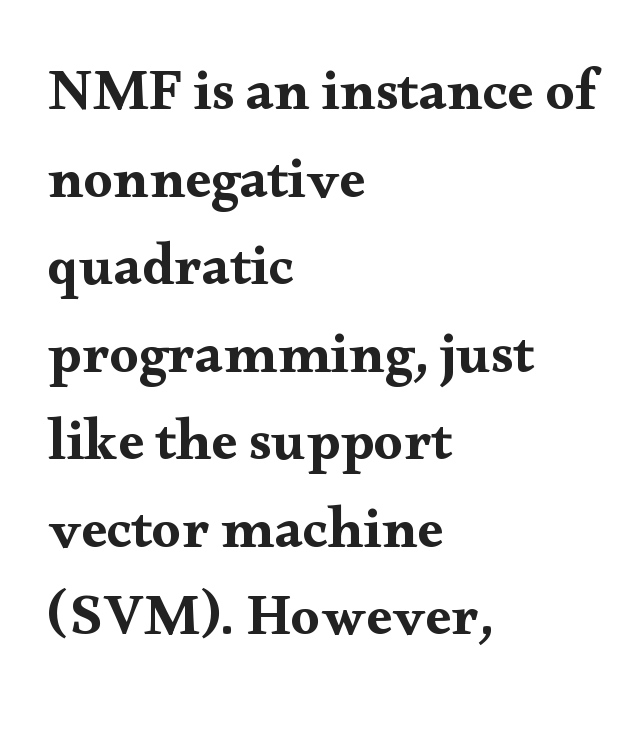
Q: Is the text italic (slanted)? A: No, it is upright.
Q: Is the typeface a serif or a sans-serif typeface? A: Serif.
Q: Is the text underlined? A: No.
Q: How is the paragraph aligned? A: Left-aligned.
Q: Is the spacing between letters normal or unusually wide? A: Normal.
Q: Is the spacing between lines tight, normal or loose? A: Normal.
Q: Width (condensed, normal, or wide)? A: Wide.
Q: Stroke contrast? A: Medium.
Q: x-height? A: Small.
Q: Monospaced? A: No.
